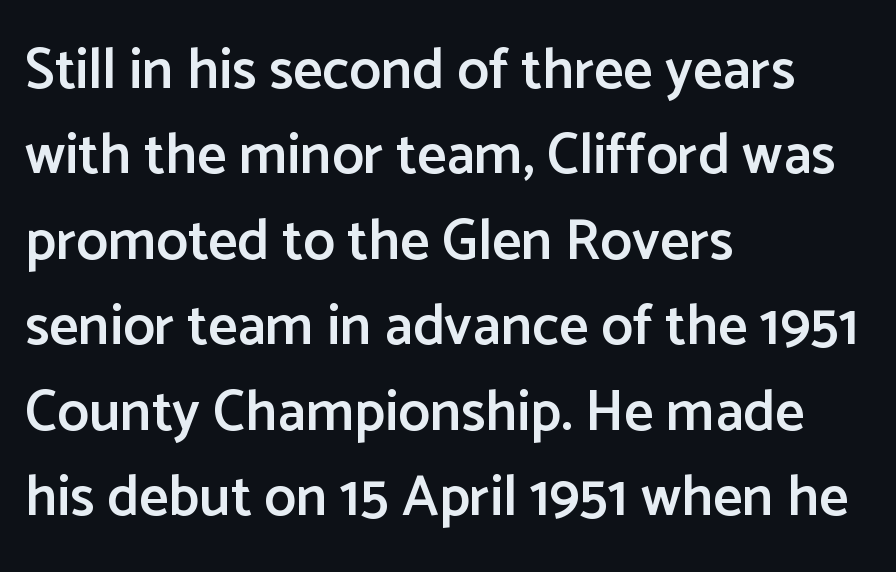
The image shows 57 px semibold sans-serif type, upright; set left-aligned, normal line spacing (1.5x), normal letter spacing, not underlined; low stroke contrast and a medium x-height.
